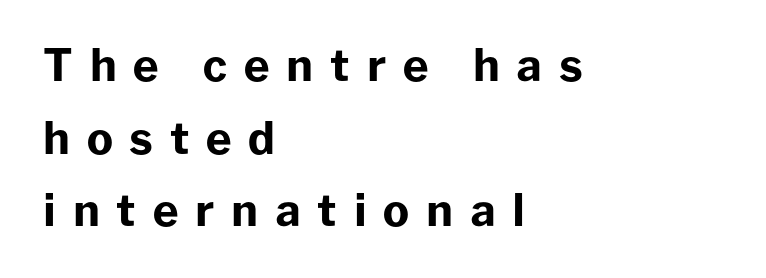
{"serif": "no", "italic": "no", "bold": "yes", "weight": "bold", "width": "normal", "stroke_contrast": "low", "x_height": "medium", "monospaced": "no", "underline": "no", "align": "left", "line_spacing": "normal", "line_spacing_ratio": 1.65, "letter_spacing": "wide", "letter_spacing_em": 0.38, "glyph_px": 44}
